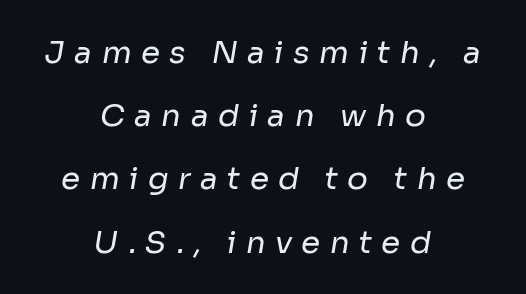
{"serif": "no", "bold": "no", "weight": "regular", "width": "normal", "stroke_contrast": "low", "x_height": "medium", "monospaced": "no", "underline": "no", "align": "center", "line_spacing": "loose", "line_spacing_ratio": 2.04, "letter_spacing": "wide", "letter_spacing_em": 0.3, "glyph_px": 31}
